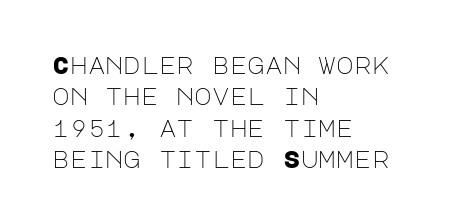
The image shows 24 px text type, upright; set left-aligned, normal line spacing (1.31x), normal letter spacing, not underlined.
